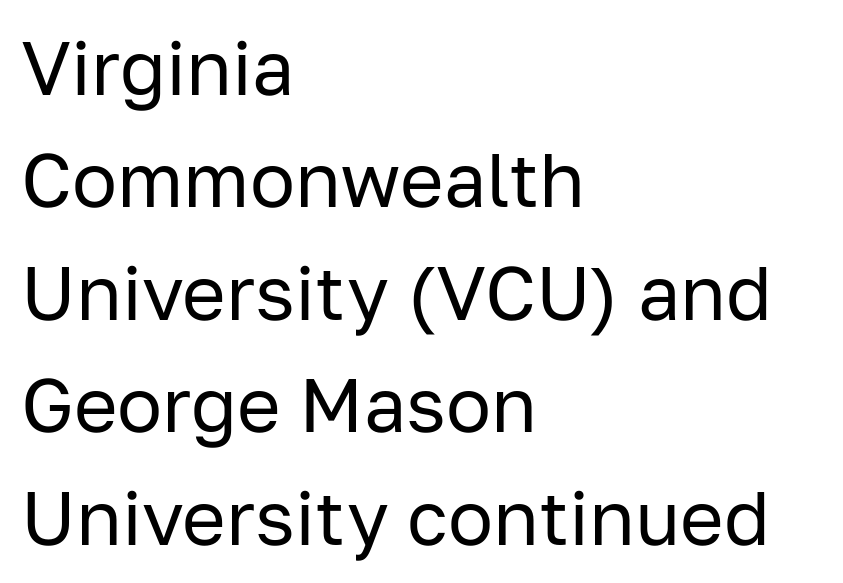
The image shows 75 px regular-weight sans-serif type, upright; set left-aligned, normal line spacing (1.5x), normal letter spacing, not underlined; low stroke contrast and a medium x-height.
